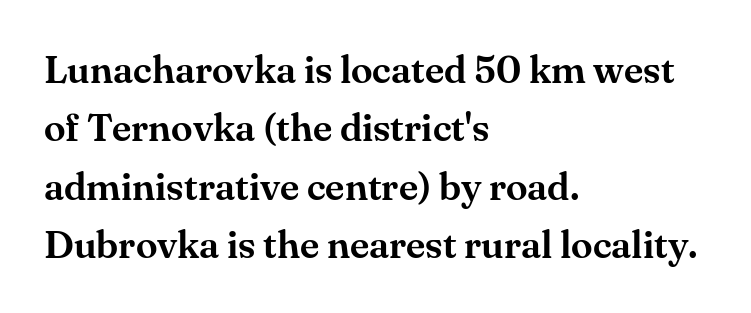
{"serif": "yes", "italic": "no", "width": "normal", "stroke_contrast": "medium", "x_height": "small", "monospaced": "no", "underline": "no", "align": "left", "line_spacing": "normal", "line_spacing_ratio": 1.5, "letter_spacing": "normal", "letter_spacing_em": 0.0, "glyph_px": 39}
